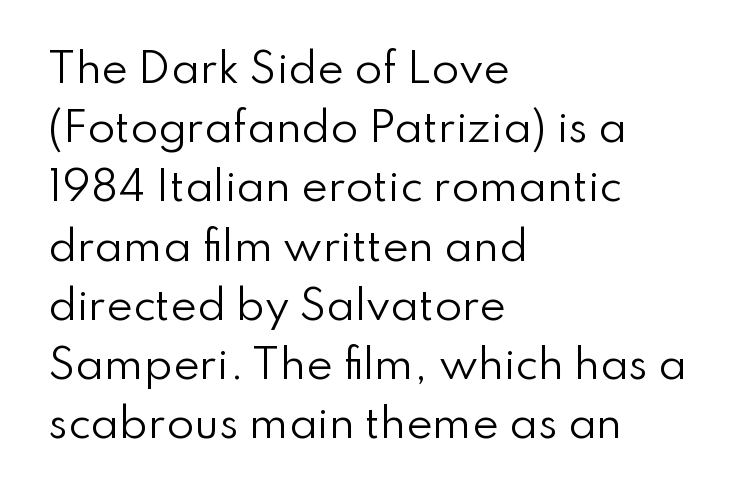
Note the varied advance widths — an 'i' is clearly narrower than an 'm'. Each new line begins a customary step beneath the previous one. This rendering leaves character spacing at its baseline value. Every row of glyphs begins at an identical x-position on the left. Is the stroke heavy? The answer is a plain regular-or-lighter. Notice how the stems are strictly vertical — no italics here.
